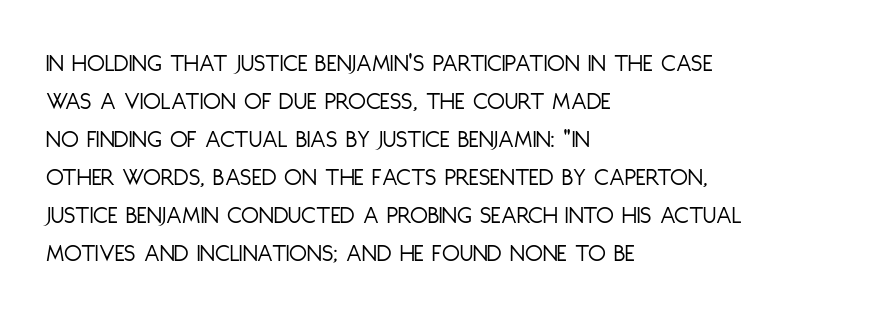
Visually the block forms a straight wall on the left and a jagged coastline on the right. Caption: standard tracking, unaltered. The type sits square on the baseline with zero lean. Weight: not bold — regular or lighter.
